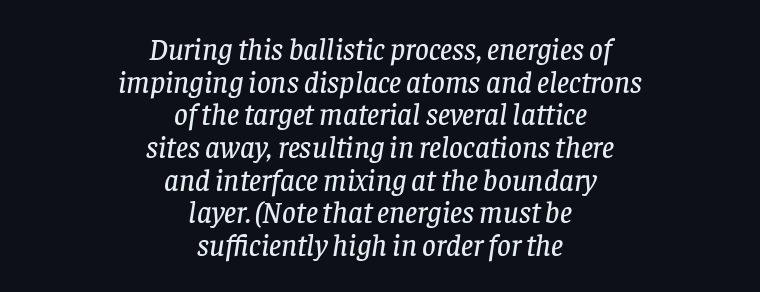
The image shows 30 px serif type, italic (leaning right); set centered, tight line spacing (1.09x), normal letter spacing, not underlined; low stroke contrast and a large x-height.
